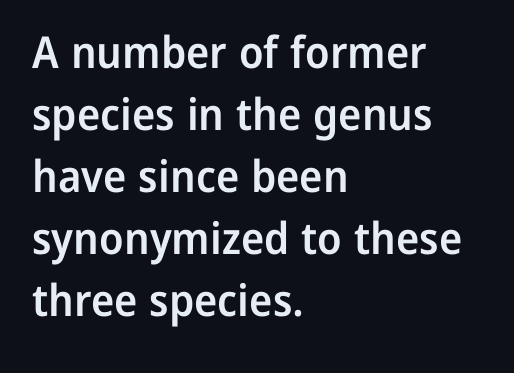
{"serif": "no", "italic": "no", "bold": "semi", "weight": "semibold", "width": "normal", "stroke_contrast": "low", "x_height": "medium", "monospaced": "no", "underline": "no", "align": "left", "line_spacing": "normal", "line_spacing_ratio": 1.41, "letter_spacing": "normal", "letter_spacing_em": 0.0, "glyph_px": 44}
